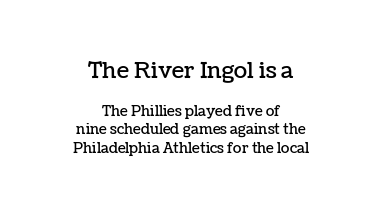
Q: Is the text italic (slanted)? A: No, it is upright.
Q: Is the text underlined? A: No.
Q: How is the paragraph aligned? A: Centered.
Q: Is the spacing between letters normal or unusually wide? A: Normal.
Q: Is the spacing between lines tight, normal or loose? A: Normal.
Q: Which block of text is set in a larger size, the first (top) or the second (bottom)? A: The first (top) one.
